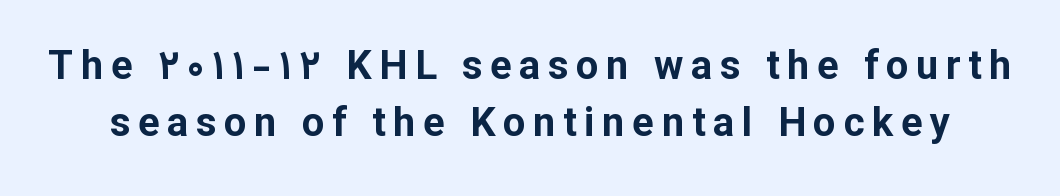
The image shows 40 px bold sans-serif type, upright; set normal line spacing (1.43x), not underlined; low stroke contrast and a medium x-height.
